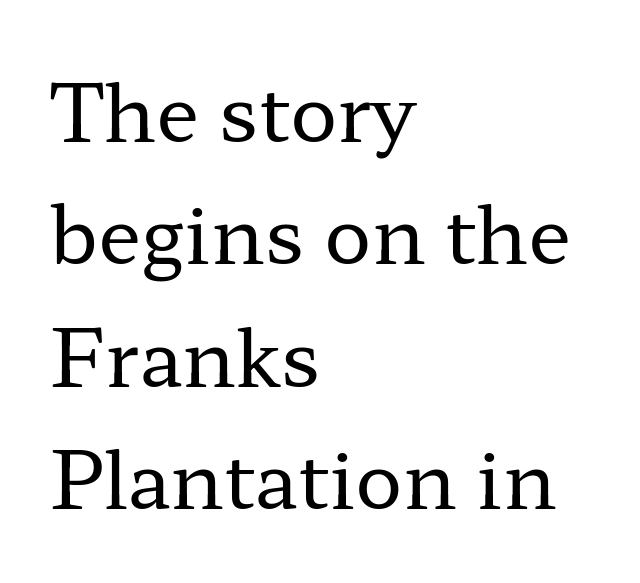
{"serif": "yes", "italic": "no", "bold": "no", "weight": "regular", "width": "wide", "stroke_contrast": "low", "x_height": "medium", "monospaced": "no", "underline": "no", "align": "left", "line_spacing": "normal", "line_spacing_ratio": 1.55, "letter_spacing": "normal", "letter_spacing_em": 0.0, "glyph_px": 79}
